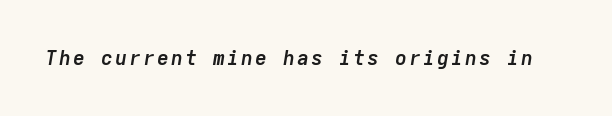
The typography opts for an oblique posture over an upright one. Is the type bold? Yes — the strokes are clearly thick and heavy. The words here are not underlined.
